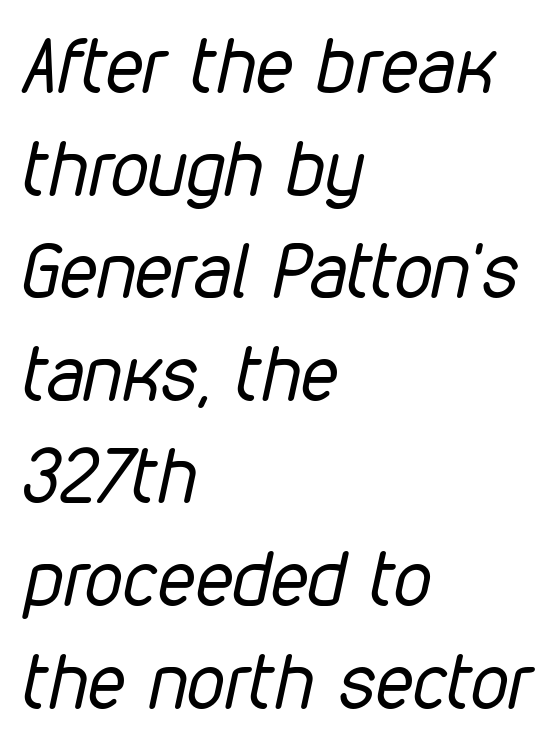
{"italic": "yes", "lean": "right", "slant_degrees": 12, "bold": "no", "weight": "regular", "width": "condensed", "stroke_contrast": "low", "x_height": "medium", "monospaced": "no", "underline": "no", "align": "left", "line_spacing": "normal", "line_spacing_ratio": 1.35, "letter_spacing": "normal", "letter_spacing_em": 0.0, "glyph_px": 76}
